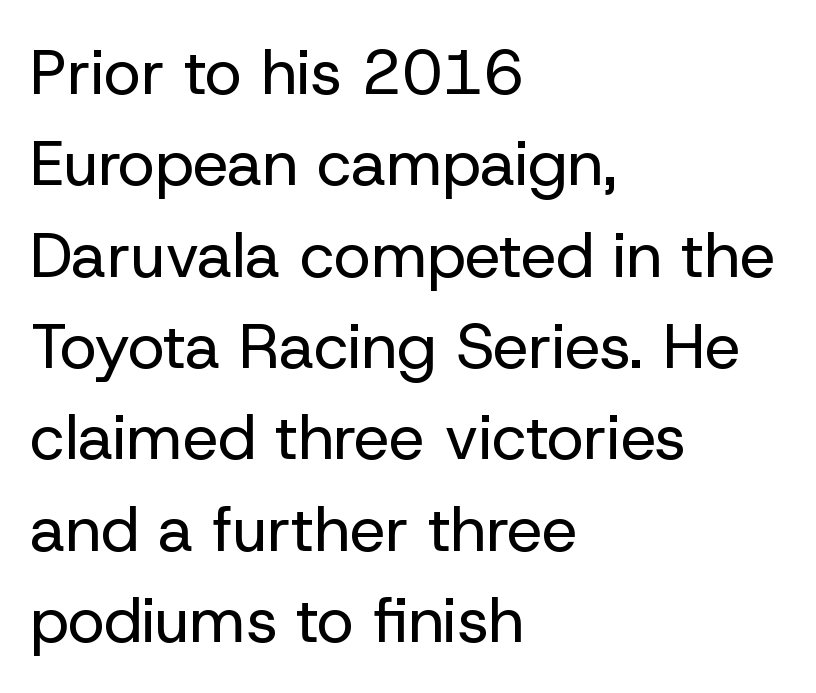
Q: Is the text bold? A: No.
Q: Is the text italic (slanted)? A: No, it is upright.
Q: Is the typeface a serif or a sans-serif typeface? A: Sans-serif.
Q: Is the text underlined? A: No.
Q: How is the paragraph aligned? A: Left-aligned.
Q: Is the spacing between letters normal or unusually wide? A: Normal.
Q: Is the spacing between lines tight, normal or loose? A: Normal.
Q: Width (condensed, normal, or wide)? A: Normal.
Q: Stroke contrast? A: Low.
Q: x-height? A: Medium.
Q: Monospaced? A: No.
